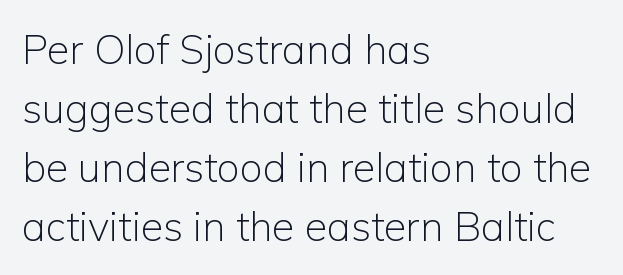
{"serif": "no", "italic": "no", "bold": "no", "weight": "light", "width": "normal", "stroke_contrast": "low", "x_height": "medium", "monospaced": "no", "underline": "no", "align": "left", "line_spacing": "normal", "line_spacing_ratio": 1.44, "letter_spacing": "normal", "letter_spacing_em": 0.0, "glyph_px": 41}
